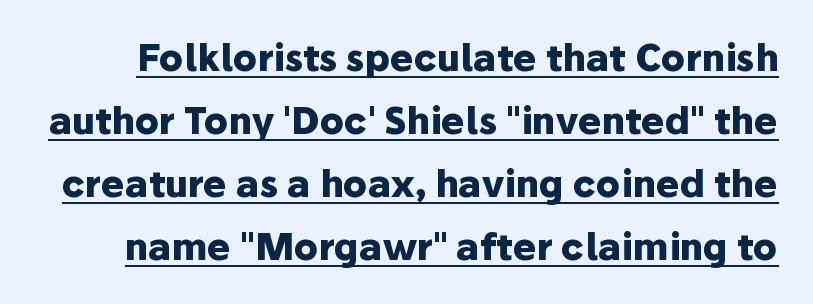
The image shows 36 px heavy sans-serif type, upright; set line spacing 1.75x, normal letter spacing, underlined; low stroke contrast and a medium x-height.
